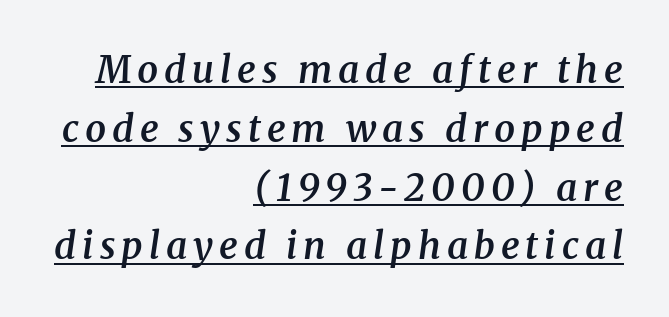
{"serif": "yes", "italic": "yes", "lean": "right", "slant_degrees": 8, "bold": "semi", "weight": "semibold", "width": "normal", "stroke_contrast": "medium", "x_height": "medium", "monospaced": "no", "underline": "yes", "align": "right", "line_spacing": "normal", "line_spacing_ratio": 1.59, "glyph_px": 37}
